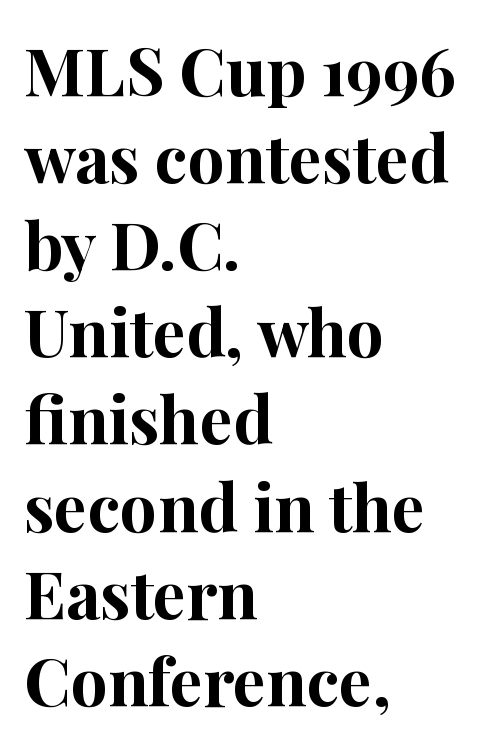
The image shows 66 px bold serif type, upright; set left-aligned, normal line spacing (1.32x), normal letter spacing, not underlined; high stroke contrast and a medium x-height.
